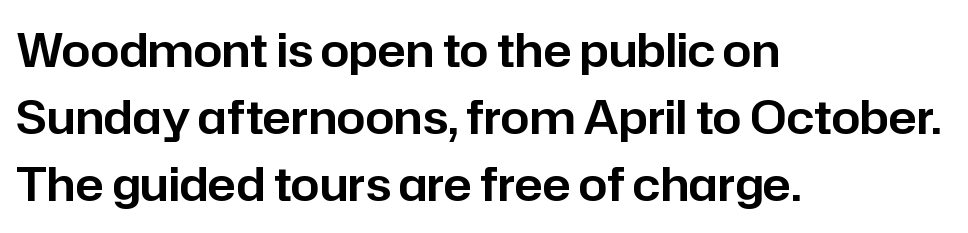
Q: Is the text italic (slanted)? A: No, it is upright.
Q: Is the typeface a serif or a sans-serif typeface? A: Sans-serif.
Q: Is the text underlined? A: No.
Q: How is the paragraph aligned? A: Left-aligned.
Q: Is the spacing between letters normal or unusually wide? A: Normal.
Q: Is the spacing between lines tight, normal or loose? A: Normal.
Q: Width (condensed, normal, or wide)? A: Normal.
Q: Stroke contrast? A: Low.
Q: x-height? A: Medium.
Q: Monospaced? A: No.
